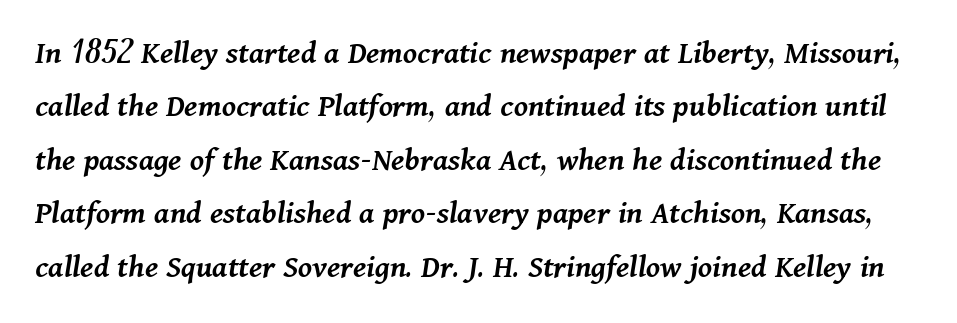
These lines keep a tight, regular rhythm from letter to letter. Proportional: the letters do not fall into vertical columns. Vertical spacing — default. The face used here is a semibold: visibly heavier than regular, lighter than bold. Lines of text with bare space underneath.
